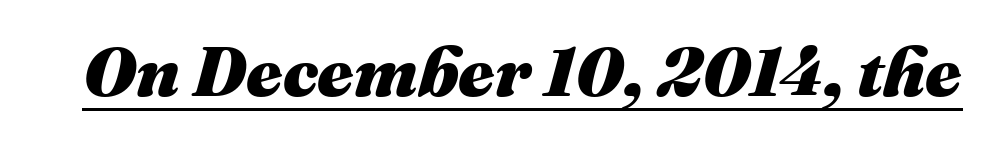
{"italic": "yes", "lean": "right", "slant_degrees": 16, "bold": "yes", "weight": "heavy", "width": "normal", "stroke_contrast": "medium", "x_height": "medium", "monospaced": "no", "underline": "yes", "letter_spacing": "normal", "letter_spacing_em": 0.0, "glyph_px": 70}
